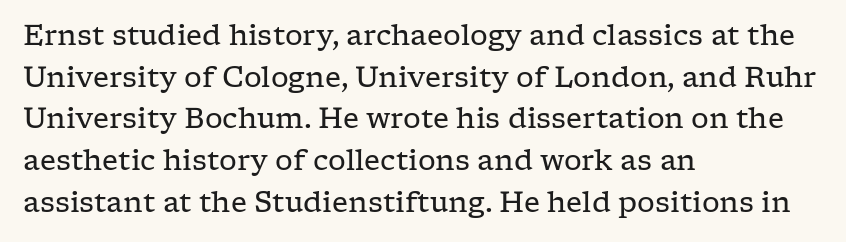
Q: Is the text bold? A: No.
Q: Is the text italic (slanted)? A: No, it is upright.
Q: Is the typeface a serif or a sans-serif typeface? A: Serif.
Q: Is the text underlined? A: No.
Q: How is the paragraph aligned? A: Left-aligned.
Q: Is the spacing between letters normal or unusually wide? A: Normal.
Q: Is the spacing between lines tight, normal or loose? A: Normal.
Q: Width (condensed, normal, or wide)? A: Wide.
Q: Stroke contrast? A: Low.
Q: x-height? A: Medium.
Q: Monospaced? A: No.
